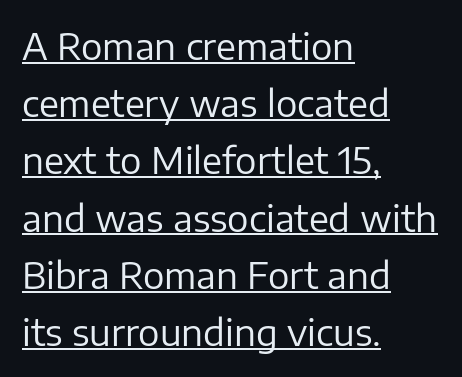
Q: Is the text bold? A: No.
Q: Is the text italic (slanted)? A: No, it is upright.
Q: Is the typeface a serif or a sans-serif typeface? A: Sans-serif.
Q: Is the text underlined? A: Yes.
Q: How is the paragraph aligned? A: Left-aligned.
Q: Is the spacing between letters normal or unusually wide? A: Normal.
Q: Is the spacing between lines tight, normal or loose? A: Normal.
Q: Width (condensed, normal, or wide)? A: Normal.
Q: Stroke contrast? A: Low.
Q: x-height? A: Medium.
Q: Monospaced? A: No.
